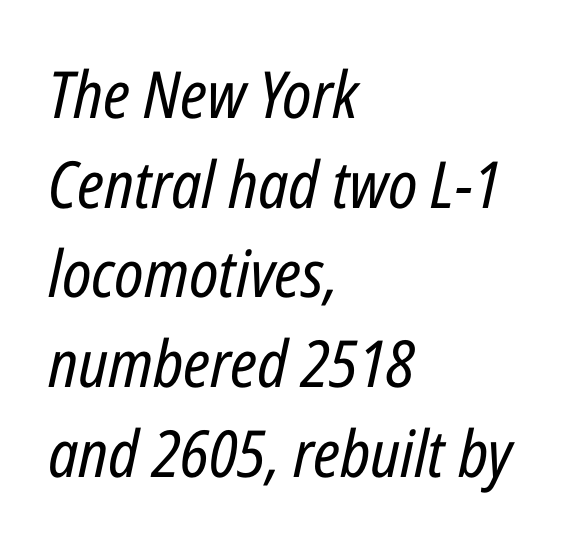
The letters advance in unequal steps, a hallmark of proportional type. No extra tracking has been applied to these lines. Normally led — the rows are evenly, conventionally spaced. Horizontally, the lines are justified to the leading edge only.
